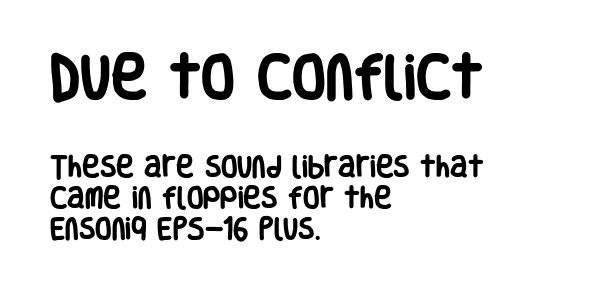
The image shows 49 px heavy, condensed sans-serif type, upright; set left-aligned, normal line spacing (1.3x), normal letter spacing, not underlined; the first (top) block is 2.04x larger; low stroke contrast and a large x-height.
